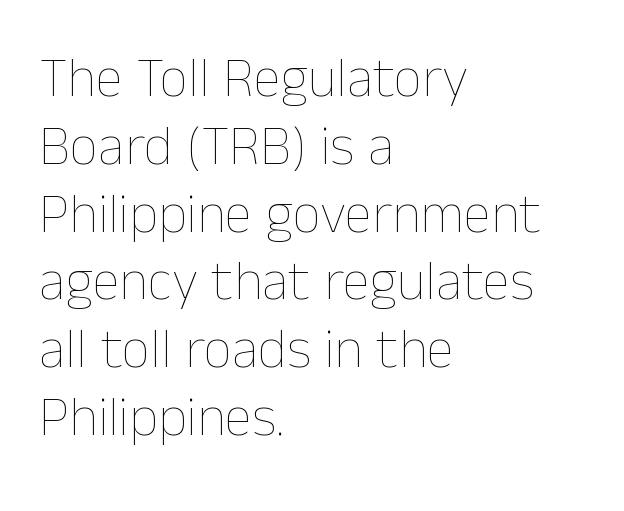
Note the varied advance widths — an 'i' is clearly narrower than an 'm'. Anything drawn beneath the words? Only blank space. The paragraph shown leans on its left margin. This reads as an unemphasized weight, regular at the heaviest. The gaps between neighbouring characters are ordinary and unremarkable.
